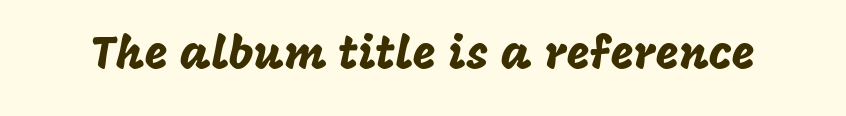
Rule under the text: the space is simply empty. A typesetter would call this proportional, since set widths differ per character. In terms of letterspacing, this is plain default setting.
